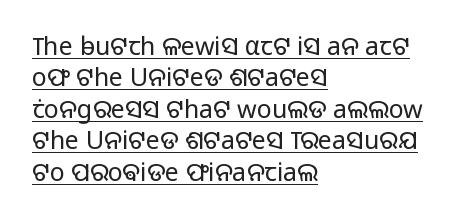
The image shows 25 px text type, upright; set left-aligned, normal line spacing (1.26x), normal letter spacing, underlined.
